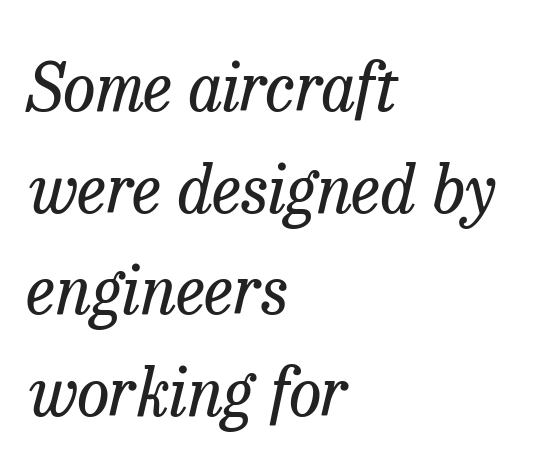
{"serif": "yes", "italic": "yes", "lean": "right", "slant_degrees": 13, "bold": "no", "weight": "regular", "width": "normal", "stroke_contrast": "low", "x_height": "medium", "monospaced": "no", "underline": "no", "align": "left", "line_spacing": "normal", "line_spacing_ratio": 1.54, "letter_spacing": "normal", "letter_spacing_em": 0.0, "glyph_px": 66}
